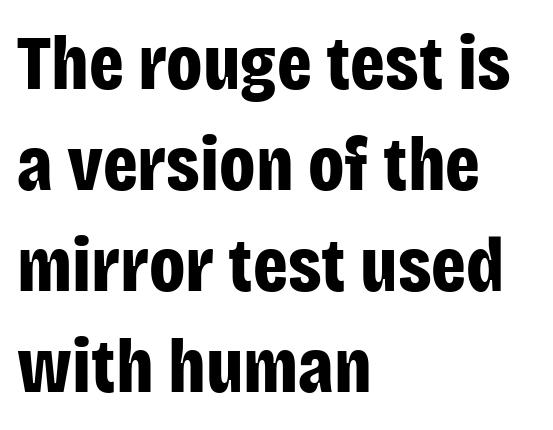
{"serif": "no", "italic": "no", "bold": "yes", "weight": "bold", "width": "condensed", "stroke_contrast": "low", "x_height": "large", "monospaced": "no", "underline": "no", "align": "left", "line_spacing": "normal", "line_spacing_ratio": 1.31, "letter_spacing": "normal", "letter_spacing_em": 0.0, "glyph_px": 77}
